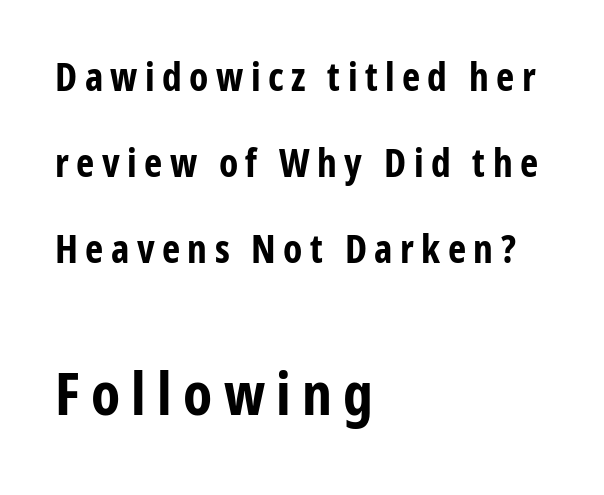
The image shows 59 px bold, condensed sans-serif type, upright; set left-aligned, loose line spacing (2.2x), not underlined; the second (bottom) block is 1.51x larger; low stroke contrast and a medium x-height.
